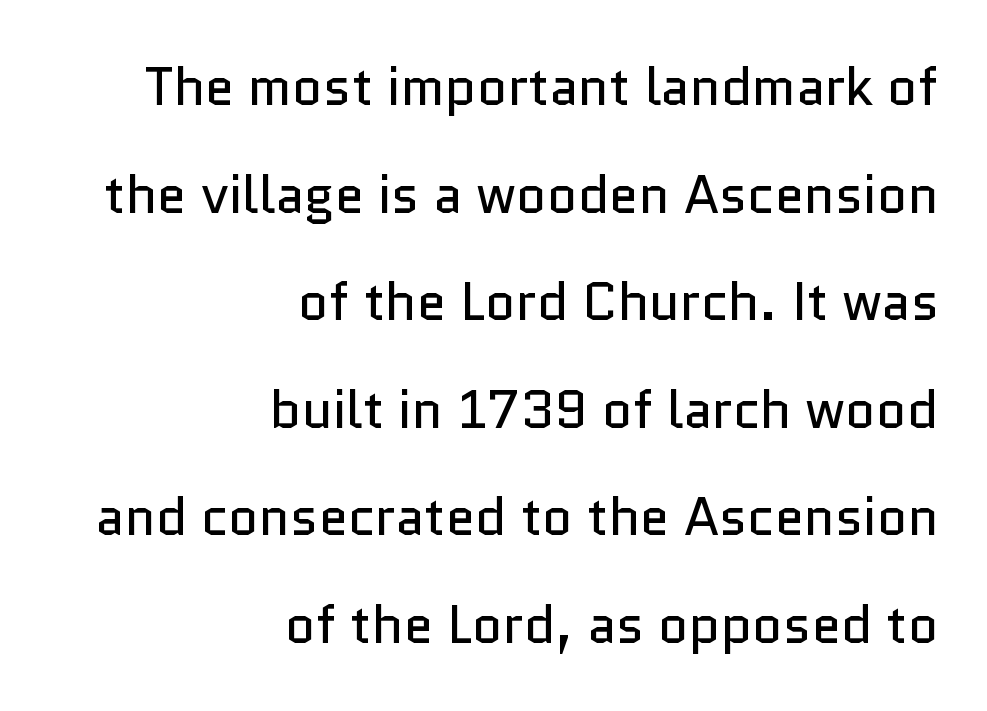
The image shows 53 px regular-weight sans-serif type, upright; set right-aligned, loose line spacing (2.03x), normal letter spacing, not underlined; low stroke contrast and a medium x-height.
